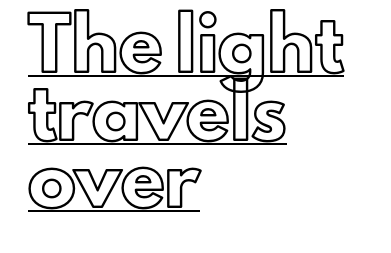
Q: Is the text italic (slanted)? A: No, it is upright.
Q: Is the text underlined? A: Yes.
Q: How is the paragraph aligned? A: Left-aligned.
Q: Is the spacing between letters normal or unusually wide? A: Normal.
Q: Is the spacing between lines tight, normal or loose? A: Normal.
Q: Width (condensed, normal, or wide)? A: Normal.
Q: x-height? A: Small.
Q: Monospaced? A: No.
